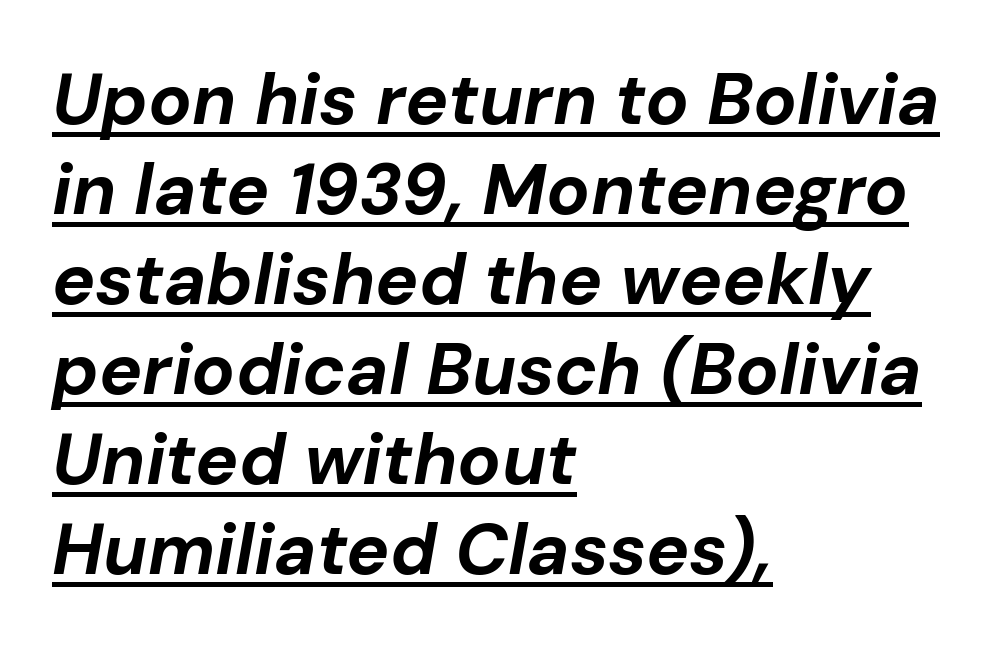
{"italic": "yes", "lean": "right", "slant_degrees": 10, "bold": "yes", "weight": "bold", "width": "normal", "stroke_contrast": "low", "x_height": "medium", "monospaced": "no", "underline": "yes", "align": "left", "line_spacing": "normal", "line_spacing_ratio": 1.25, "letter_spacing": "normal", "letter_spacing_em": 0.0, "glyph_px": 72}
